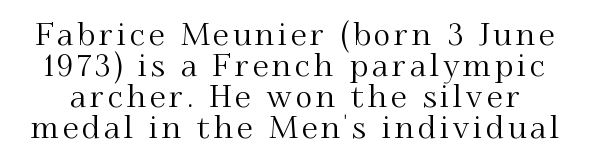
Yep, those are serifs on the letters. This sample trades vertical openness for compactness between lines. The axis of the letterforms is exactly vertical. Do the characters align in a grid? No, the font is proportional. The string is rendered with underlining switched off.
